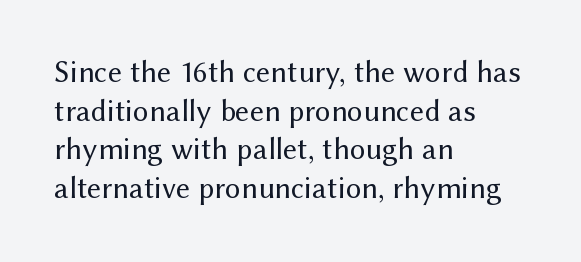
{"serif": "no", "italic": "no", "bold": "no", "weight": "regular", "width": "normal", "stroke_contrast": "medium", "x_height": "medium", "monospaced": "no", "underline": "no", "align": "left", "line_spacing": "normal", "line_spacing_ratio": 1.25, "letter_spacing": "normal", "letter_spacing_em": 0.0, "glyph_px": 31}
